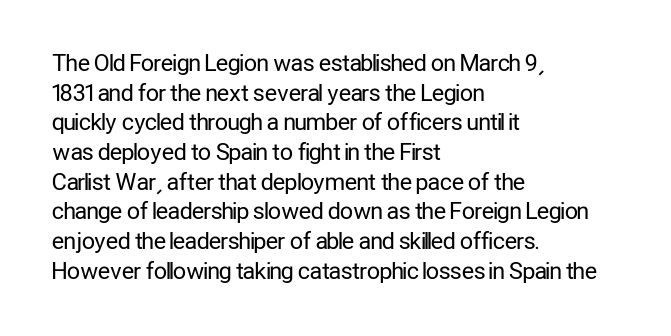
The image shows 23 px text type, upright; set left-aligned, normal line spacing (1.29x), normal letter spacing, not underlined.
